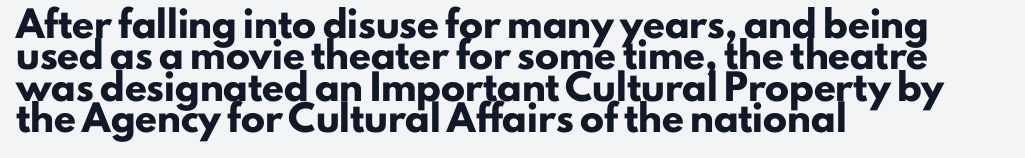
The image shows 24 px bold type, upright; set left-aligned, normal line spacing (1.31x), normal letter spacing, not underlined.
